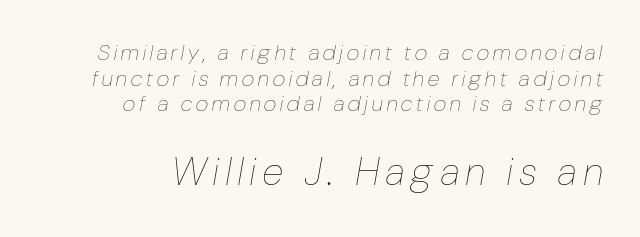
The image shows 39 px thin, condensed type, italic (leaning right); set right-aligned, line spacing 1.17x, not underlined; the second (bottom) block is 1.77x larger; low stroke contrast and a medium x-height.
